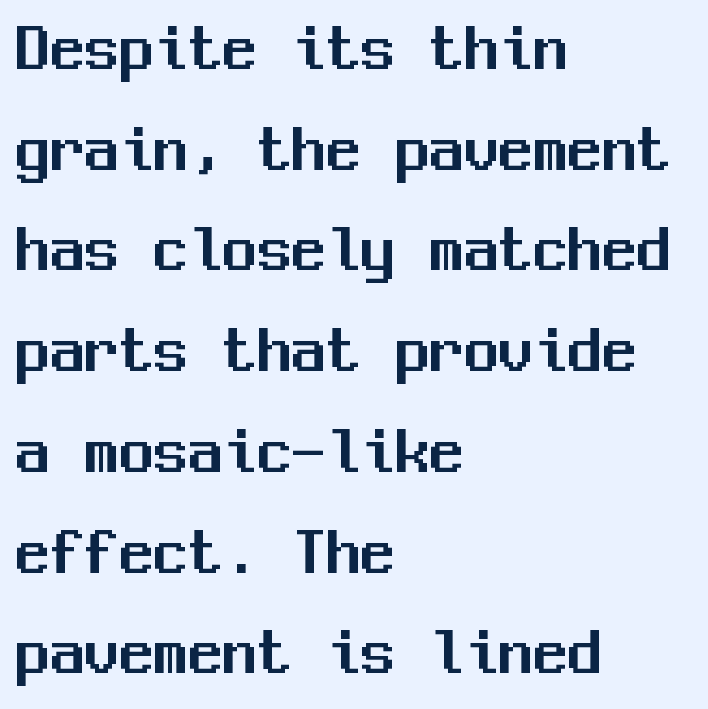
The lines in this sample share a left origin and differ only in where they stop. You could call the tracking neutral — neither tight nor loose. The strip under each line holds only bare page. What's the leading like? Ordinary, nothing unusual.
